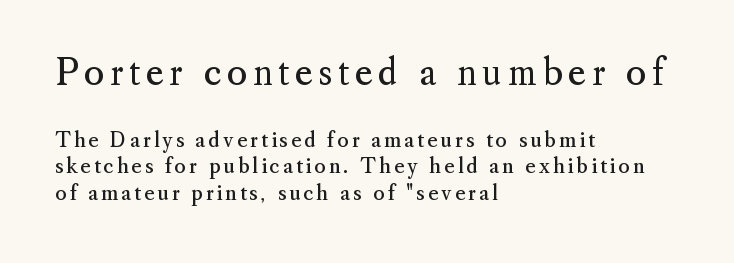
Q: Is the text bold? A: No.
Q: Is the text italic (slanted)? A: No, it is upright.
Q: Is the typeface a serif or a sans-serif typeface? A: Serif.
Q: Is the text underlined? A: No.
Q: How is the paragraph aligned? A: Left-aligned.
Q: Is the spacing between lines tight, normal or loose? A: Normal.
Q: Which block of text is set in a larger size, the first (top) or the second (bottom)? A: The first (top) one.
Q: Width (condensed, normal, or wide)? A: Normal.
Q: Stroke contrast? A: Medium.
Q: x-height? A: Small.
Q: Monospaced? A: No.
